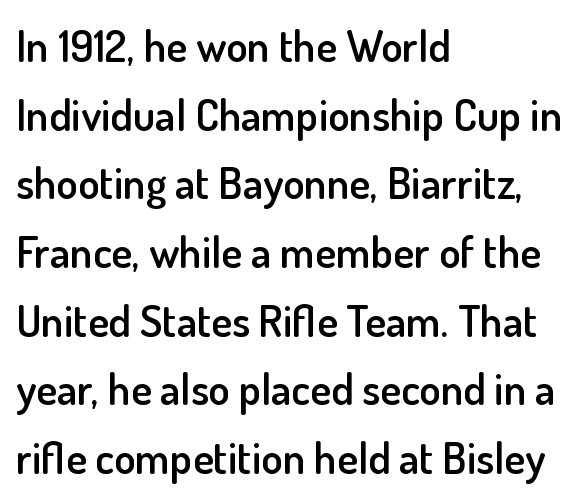
The image shows 44 px semibold sans-serif type, upright; set left-aligned, normal line spacing (1.56x), normal letter spacing, not underlined; low stroke contrast and a small x-height.
